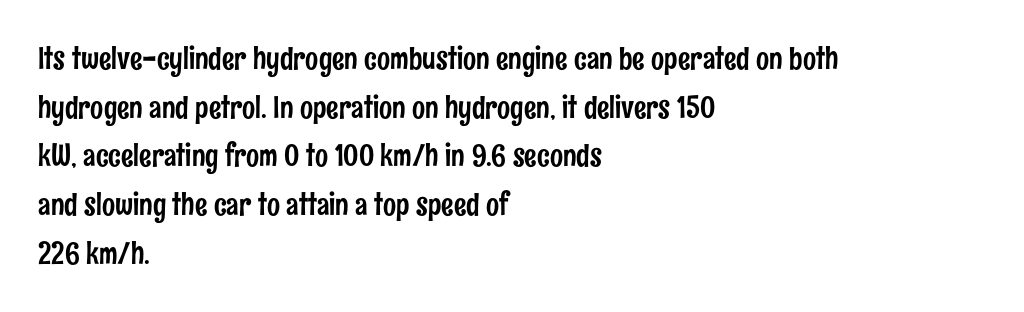
Q: Is the text italic (slanted)? A: No, it is upright.
Q: Is the typeface a serif or a sans-serif typeface? A: Sans-serif.
Q: Is the text underlined? A: No.
Q: How is the paragraph aligned? A: Left-aligned.
Q: Is the spacing between letters normal or unusually wide? A: Normal.
Q: Is the spacing between lines tight, normal or loose? A: Normal.
Q: Width (condensed, normal, or wide)? A: Condensed.
Q: Stroke contrast? A: Low.
Q: x-height? A: Medium.
Q: Monospaced? A: No.
